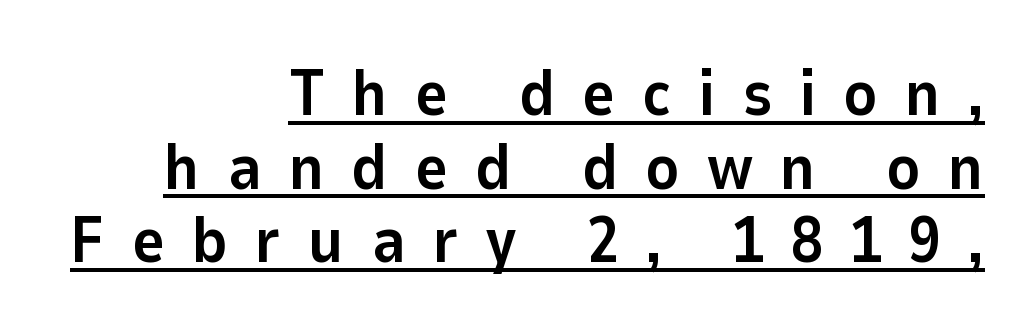
The image shows 64 px bold sans-serif type, upright; set right-aligned, tight line spacing (1.15x), unusually wide letter spacing (+0.42 em), underlined; low stroke contrast and a medium x-height.
